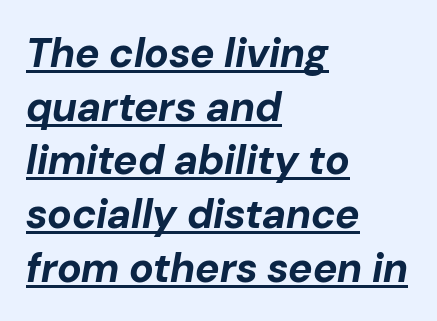
Q: Is the text bold? A: Yes.
Q: Is the text italic (slanted)? A: Yes, it leans right by about 10 degrees.
Q: Is the text underlined? A: Yes.
Q: How is the paragraph aligned? A: Left-aligned.
Q: Is the spacing between letters normal or unusually wide? A: Normal.
Q: Is the spacing between lines tight, normal or loose? A: Normal.
Q: Width (condensed, normal, or wide)? A: Normal.
Q: Stroke contrast? A: Low.
Q: x-height? A: Medium.
Q: Monospaced? A: No.
